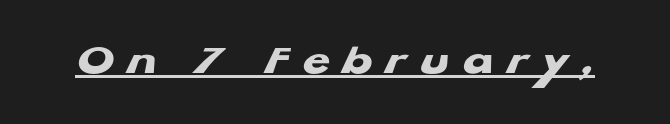
The image shows 44 px heavy, wide sans-serif type; set unusually wide letter spacing (+0.29 em), underlined; low stroke contrast and a medium x-height.
